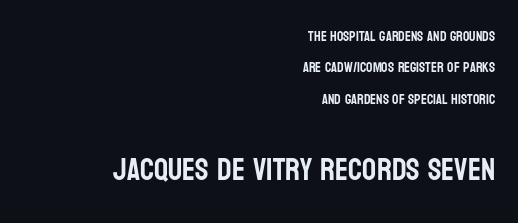
Q: Is the text italic (slanted)? A: No, it is upright.
Q: Is the typeface a serif or a sans-serif typeface? A: Sans-serif.
Q: Is the text underlined? A: No.
Q: How is the paragraph aligned? A: Right-aligned.
Q: Is the spacing between letters normal or unusually wide? A: Normal.
Q: Is the spacing between lines tight, normal or loose? A: Loose.
Q: Which block of text is set in a larger size, the first (top) or the second (bottom)? A: The second (bottom) one.
Q: Width (condensed, normal, or wide)? A: Condensed.
Q: Stroke contrast? A: Low.
Q: x-height? A: Large.
Q: Monospaced? A: No.
